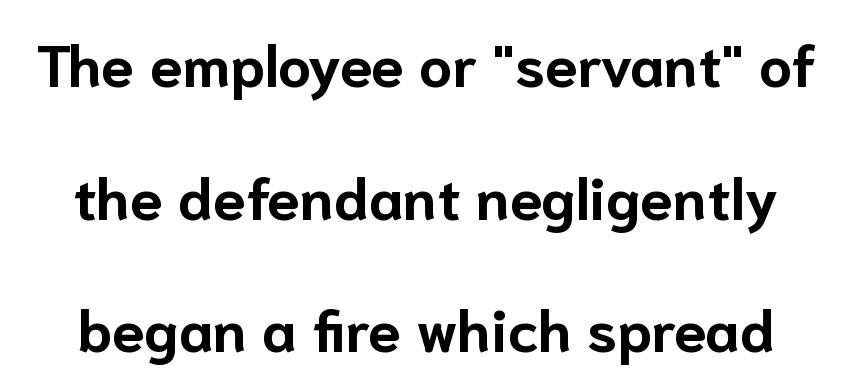
The image shows 59 px bold sans-serif type, upright; set loose line spacing (2.25x), normal letter spacing, not underlined; low stroke contrast and a medium x-height.
